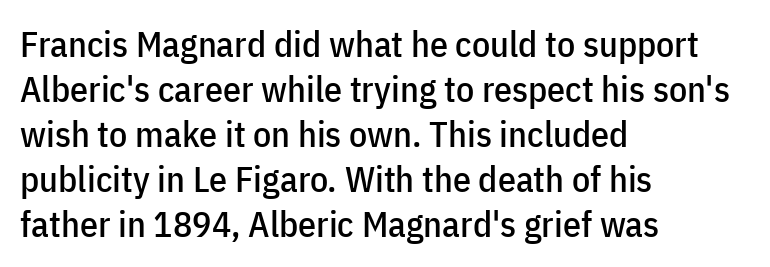
The image shows 36 px condensed sans-serif type, upright; set left-aligned, normal line spacing (1.25x), normal letter spacing, not underlined; low stroke contrast and a medium x-height.
